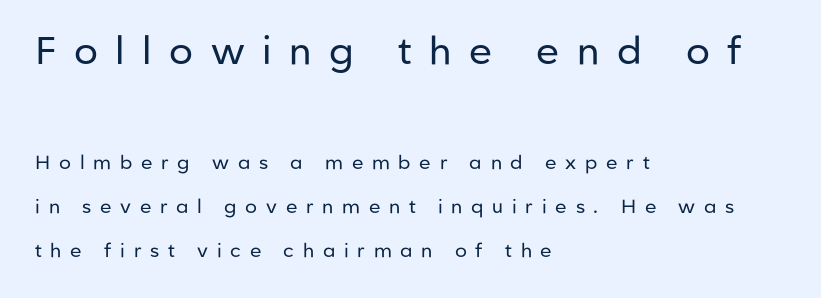
Q: Is the text bold? A: No.
Q: Is the text italic (slanted)? A: No, it is upright.
Q: Is the typeface a serif or a sans-serif typeface? A: Sans-serif.
Q: Is the text underlined? A: No.
Q: How is the paragraph aligned? A: Left-aligned.
Q: Is the spacing between letters normal or unusually wide? A: Unusually wide.
Q: Is the spacing between lines tight, normal or loose? A: Loose.
Q: Which block of text is set in a larger size, the first (top) or the second (bottom)? A: The first (top) one.
Q: Width (condensed, normal, or wide)? A: Normal.
Q: Stroke contrast? A: Low.
Q: x-height? A: Medium.
Q: Monospaced? A: No.
